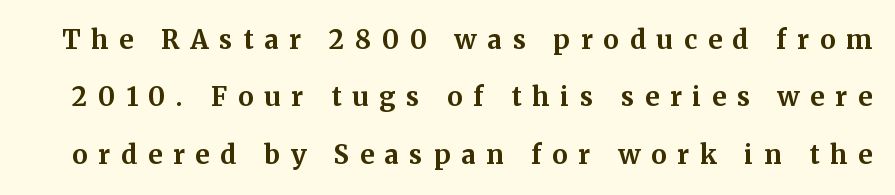
The image shows 26 px bold type, upright; set loose line spacing (2.21x), unusually wide letter spacing (+0.41 em), not underlined.
